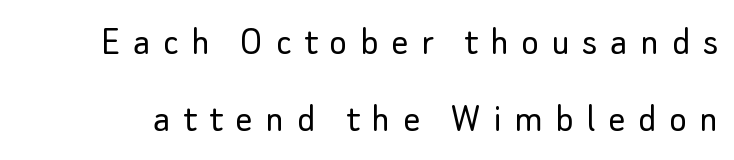
You could only call the tracking loose — the letters float apart. These lines are rendered in a variable-pitch font. Nothing heavy about these letters — not bold at all. Is this a sans? Yes — the strokes have no serifs. Unlike italic type, these characters show no tilt at all. Words float on clear page, feet unadorned.
